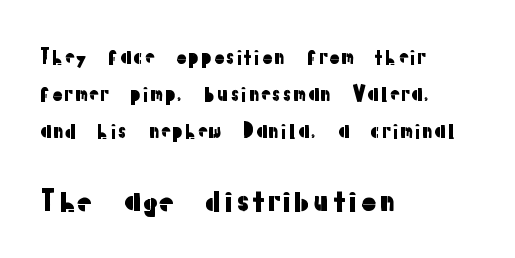
{"serif": "no", "italic": "no", "width": "normal", "stroke_contrast": "low", "x_height": "medium", "monospaced": "no", "underline": "no", "align": "left", "line_spacing_ratio": 1.86, "letter_spacing": "normal", "letter_spacing_em": 0.0, "larger_block": "second", "size_ratio": 1.5, "glyph_px": 30}
